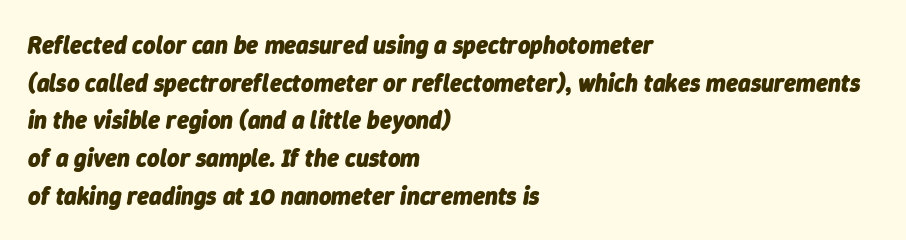
Q: Is the text bold? A: Yes.
Q: Is the text italic (slanted)? A: Yes, it leans right by about 9 degrees.
Q: Is the text underlined? A: No.
Q: How is the paragraph aligned? A: Left-aligned.
Q: Is the spacing between letters normal or unusually wide? A: Normal.
Q: Is the spacing between lines tight, normal or loose? A: Normal.
